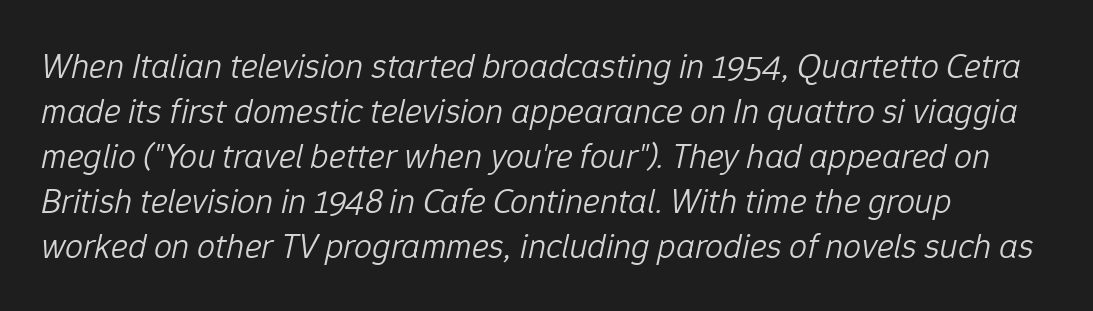
{"italic": "yes", "lean": "right", "slant_degrees": 12, "bold": "no", "weight": "light", "width": "normal", "stroke_contrast": "low", "x_height": "medium", "monospaced": "no", "underline": "no", "line_spacing": "normal", "line_spacing_ratio": 1.25, "letter_spacing": "normal", "letter_spacing_em": 0.0, "glyph_px": 36}
